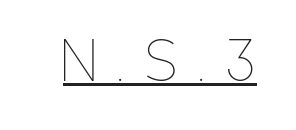
The image shows 50 px thin, condensed type, upright; set unusually wide letter spacing (+0.43 em), underlined; low stroke contrast and a medium x-height.
